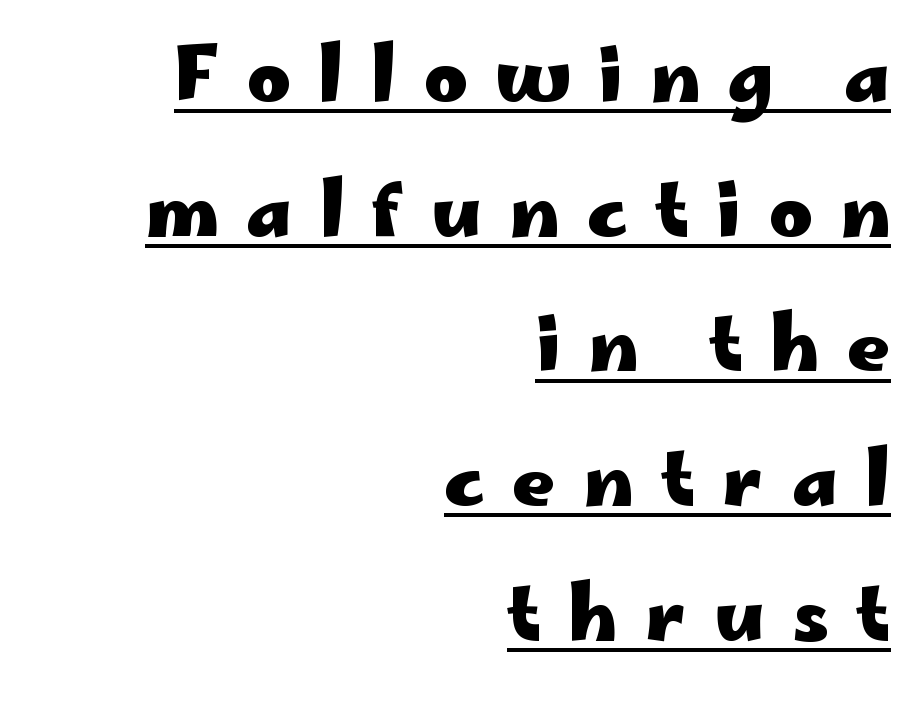
Q: Is the text bold? A: Yes.
Q: Is the text italic (slanted)? A: No, it is upright.
Q: Is the typeface a serif or a sans-serif typeface? A: Sans-serif.
Q: Is the text underlined? A: Yes.
Q: How is the paragraph aligned? A: Right-aligned.
Q: Is the spacing between letters normal or unusually wide? A: Unusually wide.
Q: Width (condensed, normal, or wide)? A: Wide.
Q: Stroke contrast? A: Low.
Q: x-height? A: Small.
Q: Monospaced? A: No.
